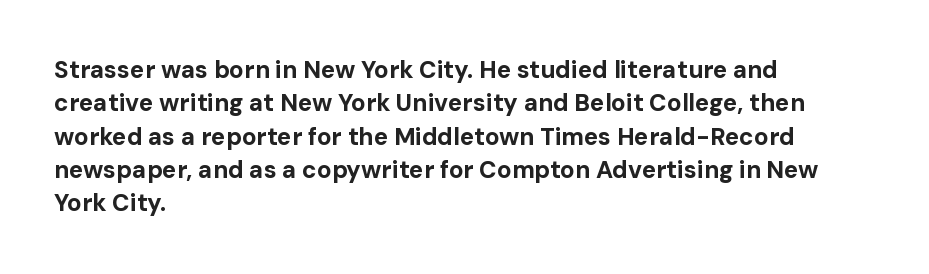
The image shows 24 px bold type, upright; set left-aligned, normal line spacing (1.39x), normal letter spacing, not underlined.
